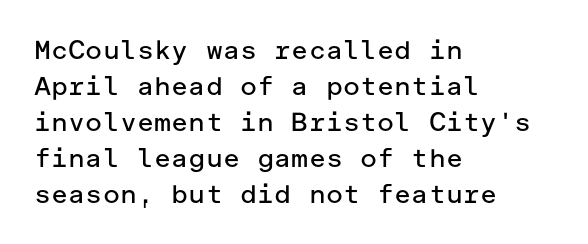
The image shows 26 px text type, upright; set left-aligned, normal line spacing (1.38x), normal letter spacing, not underlined.
